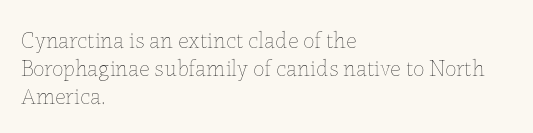
The image shows 23 px text type, upright; set left-aligned, line spacing 1.22x, normal letter spacing, not underlined.
